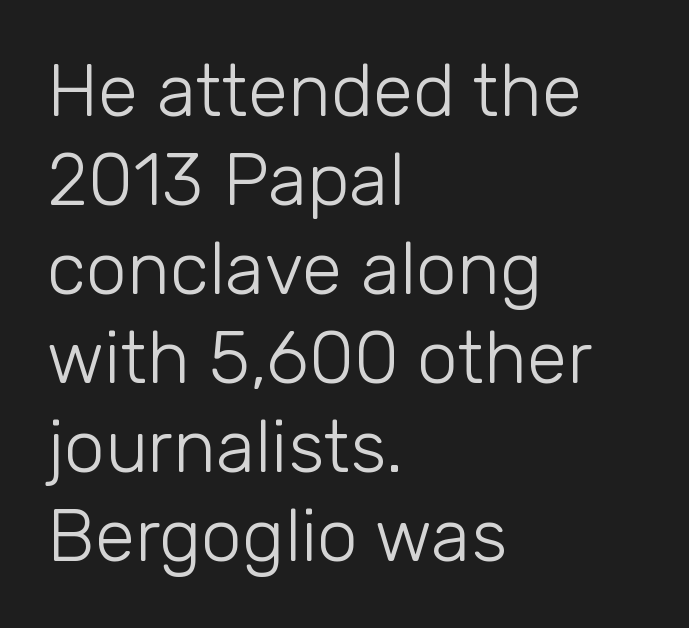
Caption: multi-line text, flush left, ragged right. Letters rest on an invisible, unmarked baseline. Spacing between characters is what you'd get straight out of the box. Weight class: somewhere from thin through regular.
